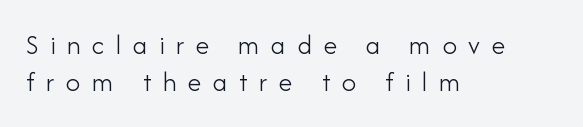
The image shows 28 px light sans-serif type, upright; set left-aligned, normal line spacing (1.32x), unusually wide letter spacing (+0.41 em), not underlined; low stroke contrast and a small x-height.
